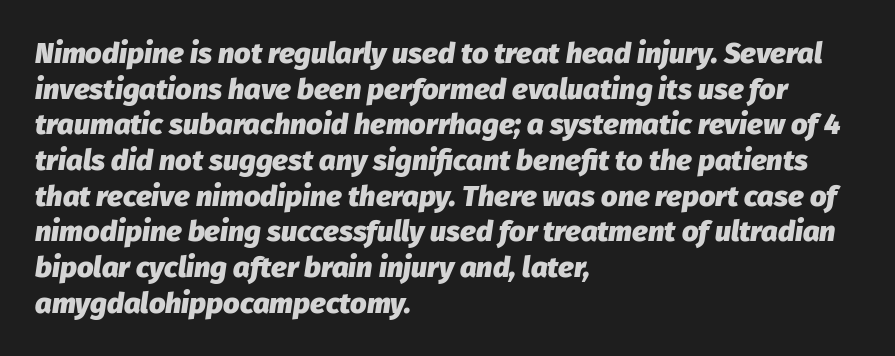
The image shows 29 px heavy type, italic (leaning right); set left-aligned, line spacing 1.23x, normal letter spacing, not underlined; low stroke contrast and a medium x-height.
